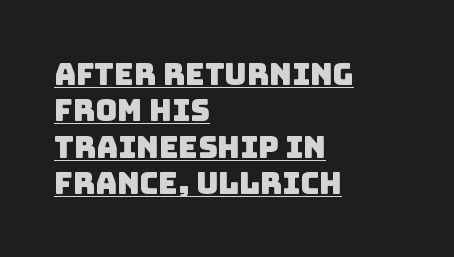
{"serif": "no", "width": "normal", "stroke_contrast": "low", "x_height": "large", "monospaced": "no", "underline": "yes", "align": "left", "line_spacing_ratio": 1.21, "letter_spacing": "normal", "letter_spacing_em": 0.0, "glyph_px": 30}
